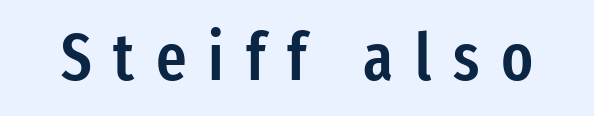
Q: Is the text bold? A: Semi-bold.
Q: Is the text italic (slanted)? A: No, it is upright.
Q: Is the typeface a serif or a sans-serif typeface? A: Sans-serif.
Q: Is the text underlined? A: No.
Q: Is the spacing between letters normal or unusually wide? A: Unusually wide.
Q: Width (condensed, normal, or wide)? A: Condensed.
Q: Stroke contrast? A: Low.
Q: x-height? A: Medium.
Q: Monospaced? A: No.
